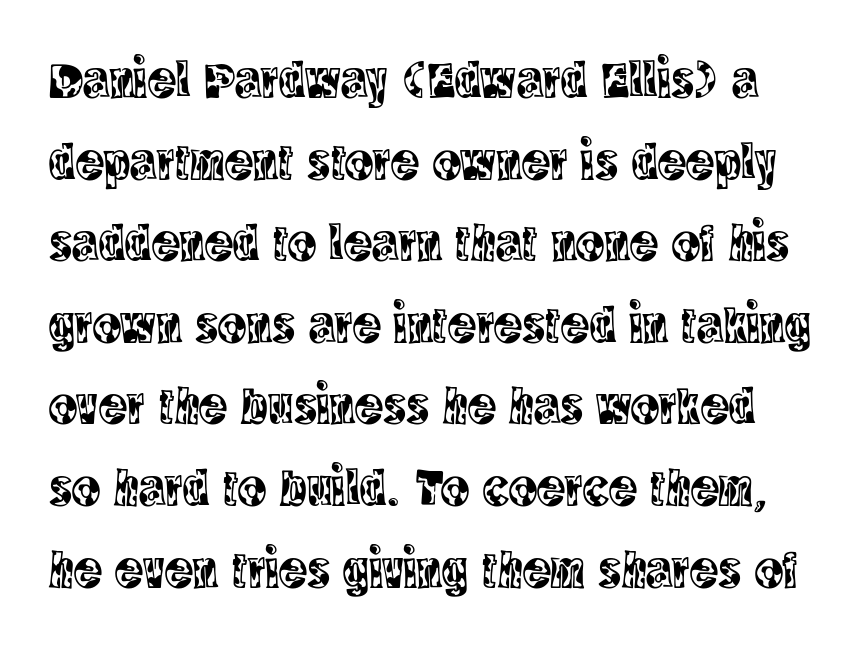
The string is rendered with underlining switched off. What's the leading like? Ordinary, nothing unusual. A typesetter would call this proportional, since set widths differ per character. The designer went with a serif here, giving each stem small feet.
